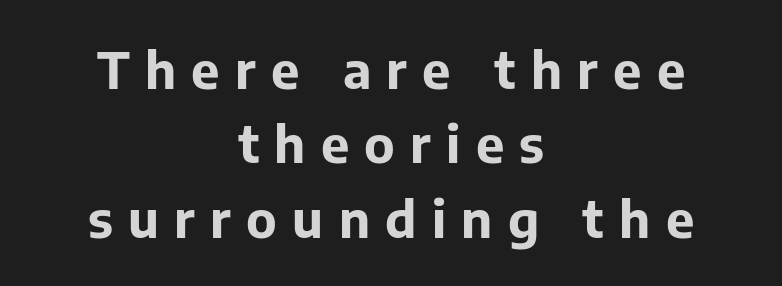
This is sans-serif lettering, the kind often seen on screens and signage. The letters stand upright; this is a roman face. The lines sit at an ordinary, default distance from one another. These lines have a slow, spaced-out rhythm from letter to letter.
